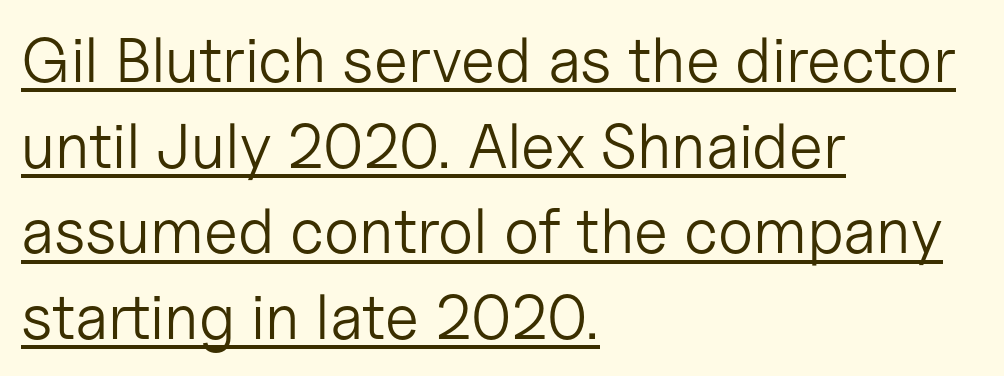
Italic: no, the glyphs are upright roman. You can see a thin bar hugging the bottom of the glyphs. The characters are drawn with everyday or finer stroke widths. Caption: multi-line text, flush left, ragged right.
